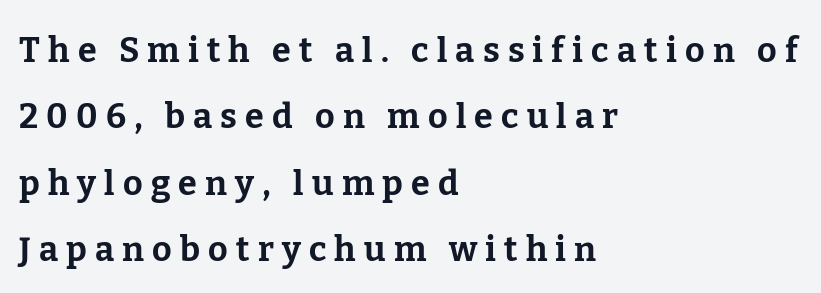
The image shows 34 px bold serif type, upright; set left-aligned, loose line spacing (1.95x), unusually wide letter spacing (+0.24 em), not underlined; low stroke contrast and a medium x-height.
